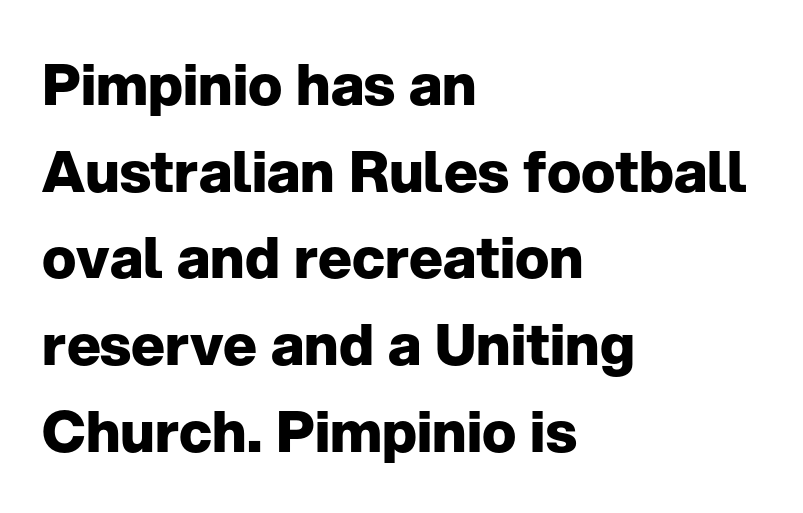
{"serif": "no", "italic": "no", "bold": "yes", "weight": "heavy", "width": "normal", "stroke_contrast": "low", "x_height": "medium", "monospaced": "no", "underline": "no", "align": "left", "line_spacing": "normal", "line_spacing_ratio": 1.52, "letter_spacing": "normal", "letter_spacing_em": 0.0, "glyph_px": 57}
